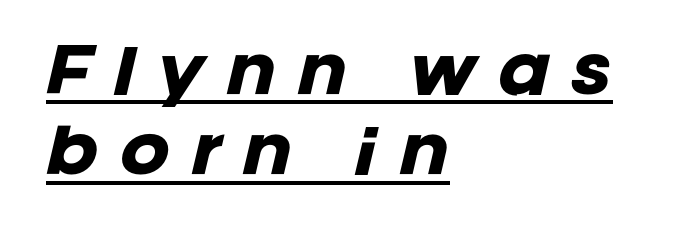
Q: Is the text bold? A: Yes.
Q: Is the text italic (slanted)? A: Yes, it leans right by about 12 degrees.
Q: Is the text underlined? A: Yes.
Q: How is the paragraph aligned? A: Left-aligned.
Q: Is the spacing between letters normal or unusually wide? A: Unusually wide.
Q: Is the spacing between lines tight, normal or loose? A: Normal.
Q: Width (condensed, normal, or wide)? A: Normal.
Q: Stroke contrast? A: Low.
Q: x-height? A: Large.
Q: Monospaced? A: No.
